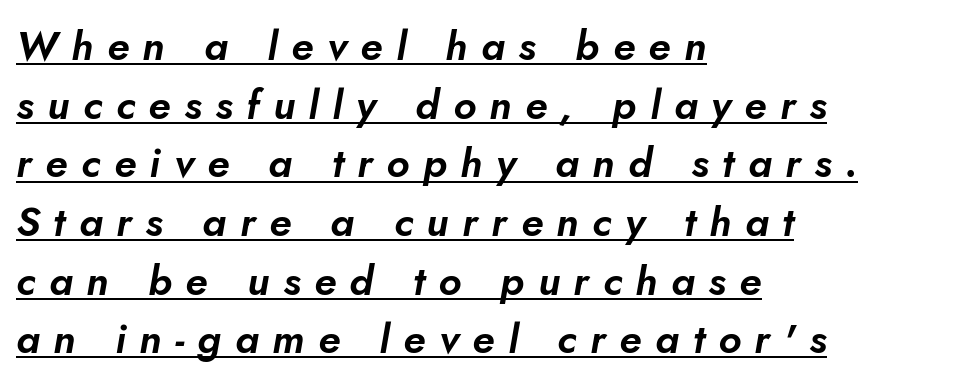
{"italic": "yes", "lean": "right", "slant_degrees": 5, "width": "normal", "stroke_contrast": "low", "x_height": "small", "monospaced": "no", "underline": "yes", "align": "left", "line_spacing": "normal", "line_spacing_ratio": 1.43, "letter_spacing": "wide", "letter_spacing_em": 0.33, "glyph_px": 41}
